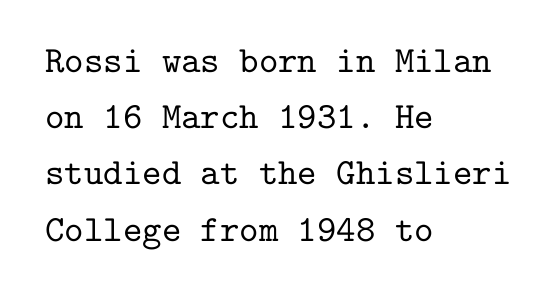
How would I describe the line gaps? Plain and ordinary. Horizontally, the lines are justified to the leading edge only. Check the space under the baseline: it is left empty. Italic: no, the glyphs are upright roman. Are there feet on the stems? There are — it's a serif.
